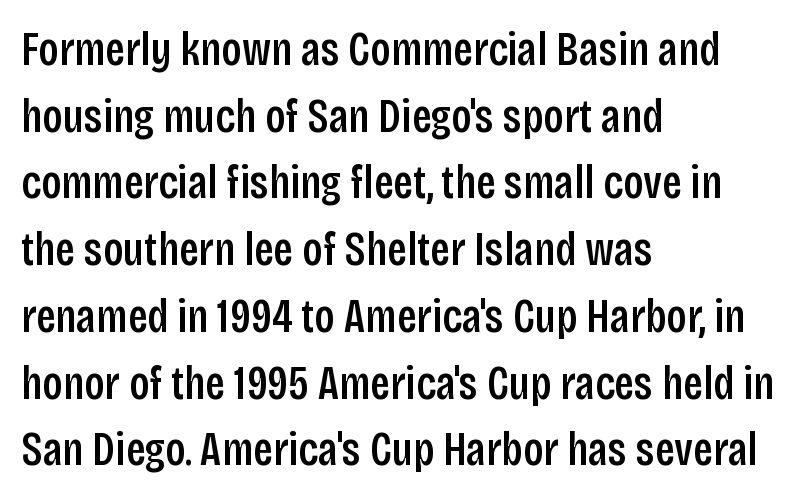
The image shows 47 px semibold, condensed sans-serif type, upright; set left-aligned, normal line spacing (1.42x), normal letter spacing, not underlined; low stroke contrast and a large x-height.
